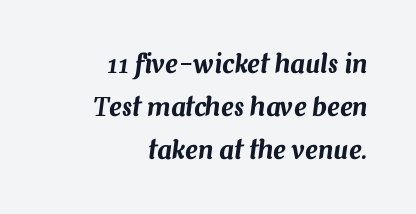
{"italic": "yes", "lean": "right", "slant_degrees": 7, "underline": "no", "align": "right", "line_spacing_ratio": 1.72, "letter_spacing": "normal", "letter_spacing_em": 0.0, "glyph_px": 25}
